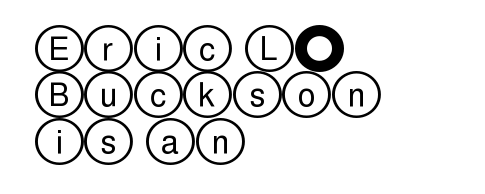
The image shows 32 px wide type, upright; set left-aligned, normal line spacing (1.45x), normal letter spacing, not underlined; a large x-height.
